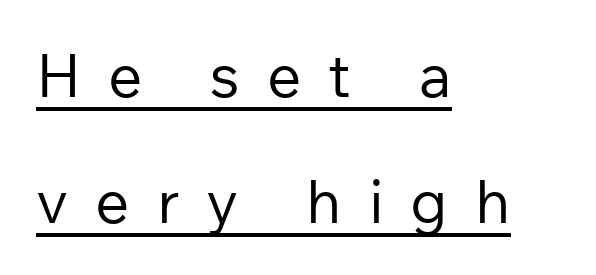
Q: Is the text bold? A: No.
Q: Is the text italic (slanted)? A: No, it is upright.
Q: Is the typeface a serif or a sans-serif typeface? A: Sans-serif.
Q: Is the text underlined? A: Yes.
Q: How is the paragraph aligned? A: Left-aligned.
Q: Is the spacing between letters normal or unusually wide? A: Unusually wide.
Q: Is the spacing between lines tight, normal or loose? A: Loose.
Q: Width (condensed, normal, or wide)? A: Normal.
Q: Stroke contrast? A: Low.
Q: x-height? A: Medium.
Q: Monospaced? A: No.
